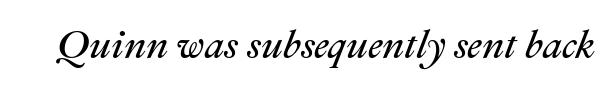
The image shows 39 px regular-weight type, italic (leaning right); set normal letter spacing, not underlined; medium stroke contrast and a medium x-height.
